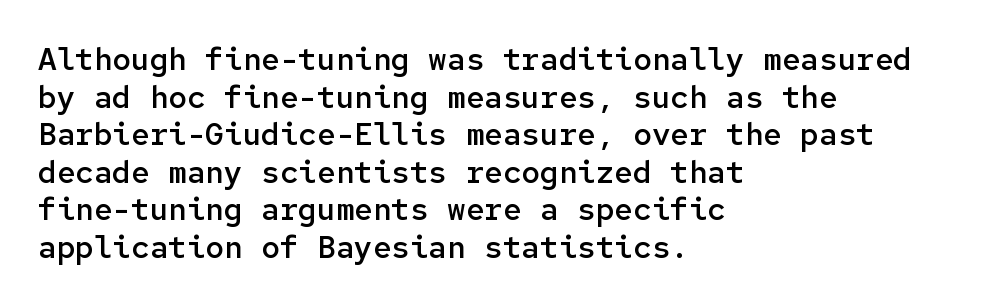
The gap between lines stays unmarked. Does the weight exceed regular? Yes, but only to semibold. Do the characters align in a grid? Yes, the font is monospaced. Which margin do the lines hug? The left one — the right edge is uneven.
